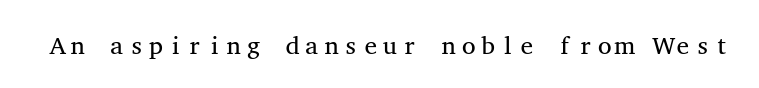
{"italic": "no", "bold": "no", "underline": "no", "letter_spacing": "normal", "letter_spacing_em": 0.0, "glyph_px": 25}
